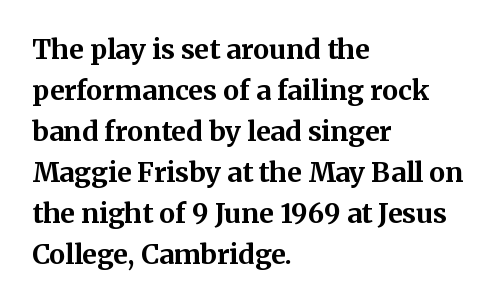
Line beginnings align vertically; line endings do not. Between one letter and the next there's only the usual sliver of space. Notice how descenders clear the ascenders below comfortably — that's standard leading. Does the lettering tilt? It doesn't — this is upright. Letters rest on an invisible, unmarked baseline.
